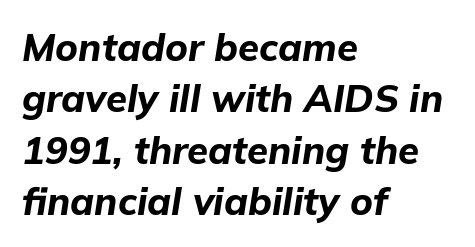
The text carries the slant typical of an italic or oblique font. The rag falls on the right side of this text block. The letterforms sit shoulder to shoulder at normal distance. The strip under each line holds only bare page. The rendering uses a moderate line-height, typical for paragraphs. The letters are bold, with thick, heavy strokes.
